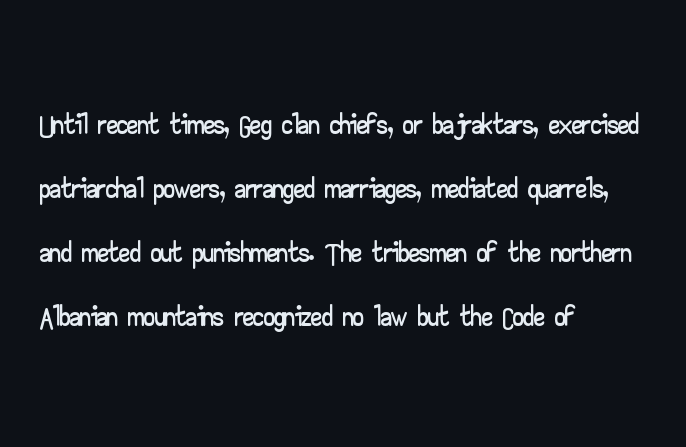
The glyphs in this specimen are sans serif. These lines are rendered in a variable-pitch font. Tracking value appears to be zero — textbook default spacing. Characters remain perfectly vertical along every line.
